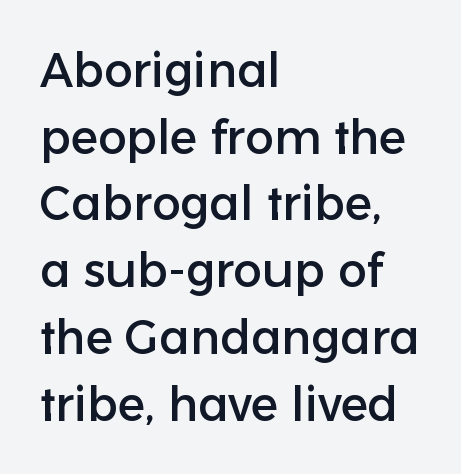
{"serif": "no", "italic": "no", "width": "normal", "stroke_contrast": "low", "x_height": "medium", "monospaced": "no", "underline": "no", "align": "left", "line_spacing": "normal", "line_spacing_ratio": 1.39, "letter_spacing": "normal", "letter_spacing_em": 0.0, "glyph_px": 48}
